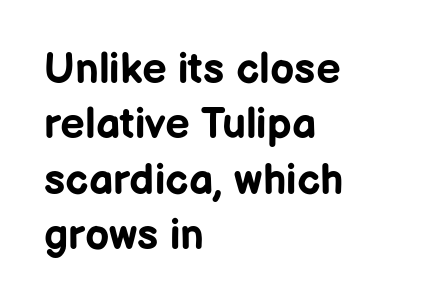
Q: Is the text bold? A: Yes.
Q: Is the text italic (slanted)? A: No, it is upright.
Q: Is the typeface a serif or a sans-serif typeface? A: Sans-serif.
Q: Is the text underlined? A: No.
Q: How is the paragraph aligned? A: Left-aligned.
Q: Is the spacing between letters normal or unusually wide? A: Normal.
Q: Is the spacing between lines tight, normal or loose? A: Normal.
Q: Width (condensed, normal, or wide)? A: Normal.
Q: Stroke contrast? A: Low.
Q: x-height? A: Medium.
Q: Monospaced? A: No.
